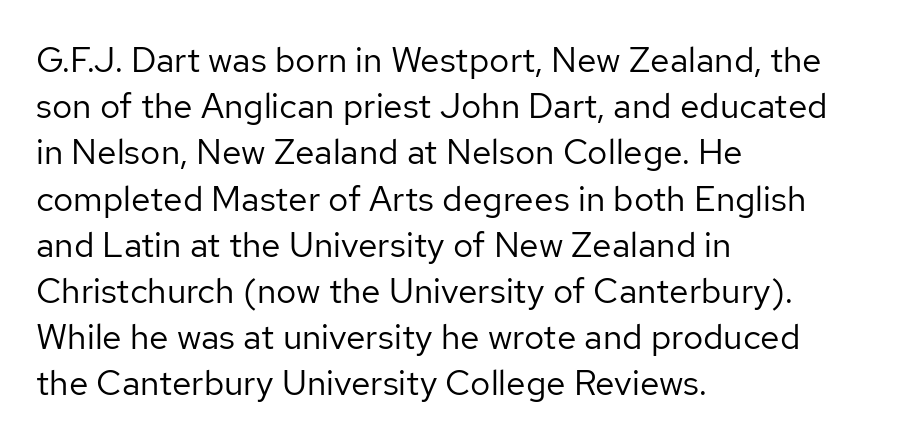
{"serif": "no", "italic": "no", "bold": "no", "weight": "regular", "width": "normal", "stroke_contrast": "low", "x_height": "medium", "monospaced": "no", "underline": "no", "align": "left", "line_spacing": "normal", "line_spacing_ratio": 1.32, "letter_spacing": "normal", "letter_spacing_em": 0.0, "glyph_px": 35}
